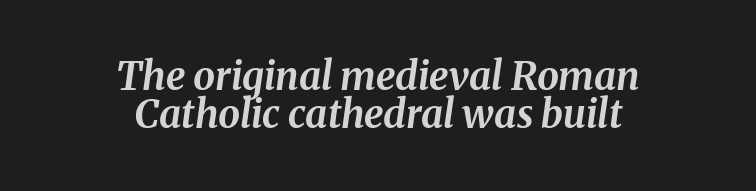
Q: Is the text bold? A: Yes.
Q: Is the text italic (slanted)? A: Yes, it leans right by about 8 degrees.
Q: Is the text underlined? A: No.
Q: How is the paragraph aligned? A: Centered.
Q: Is the spacing between letters normal or unusually wide? A: Normal.
Q: Is the spacing between lines tight, normal or loose? A: Tight.
Q: Width (condensed, normal, or wide)? A: Normal.
Q: Stroke contrast? A: Medium.
Q: x-height? A: Medium.
Q: Monospaced? A: No.
